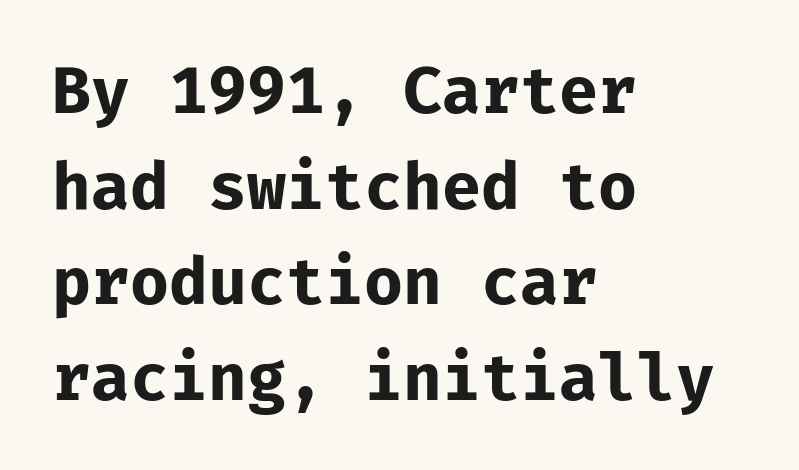
Q: Is the text bold? A: Yes.
Q: Is the text italic (slanted)? A: No, it is upright.
Q: Is the typeface a serif or a sans-serif typeface? A: Sans-serif.
Q: Is the text underlined? A: No.
Q: How is the paragraph aligned? A: Left-aligned.
Q: Is the spacing between letters normal or unusually wide? A: Normal.
Q: Is the spacing between lines tight, normal or loose? A: Normal.
Q: Width (condensed, normal, or wide)? A: Normal.
Q: Stroke contrast? A: Low.
Q: x-height? A: Medium.
Q: Monospaced? A: Yes.
